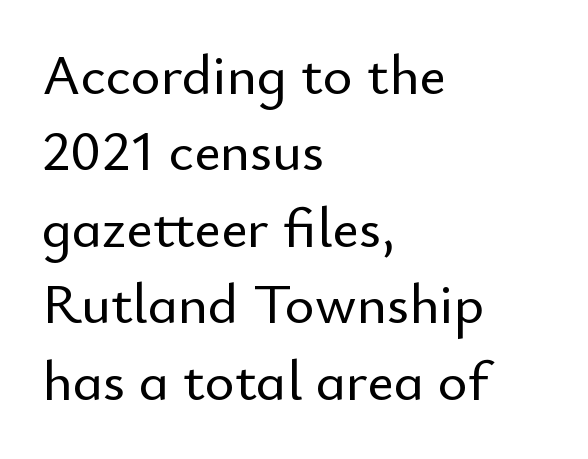
The image shows 57 px sans-serif type, upright; set left-aligned, normal line spacing (1.34x), normal letter spacing, not underlined; low stroke contrast and a small x-height.
